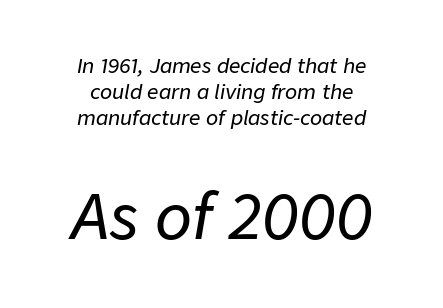
{"italic": "yes", "lean": "right", "slant_degrees": 9, "width": "normal", "stroke_contrast": "low", "x_height": "medium", "monospaced": "no", "underline": "no", "line_spacing": "normal", "line_spacing_ratio": 1.31, "letter_spacing": "normal", "letter_spacing_em": 0.0, "larger_block": "second", "size_ratio": 3.05, "glyph_px": 61}
